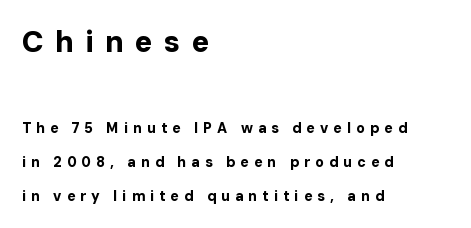
The image shows 30 px bold sans-serif type, upright; set left-aligned, loose line spacing (2.43x), unusually wide letter spacing (+0.36 em), not underlined; the first (top) block is 2.14x larger; low stroke contrast and a medium x-height.
